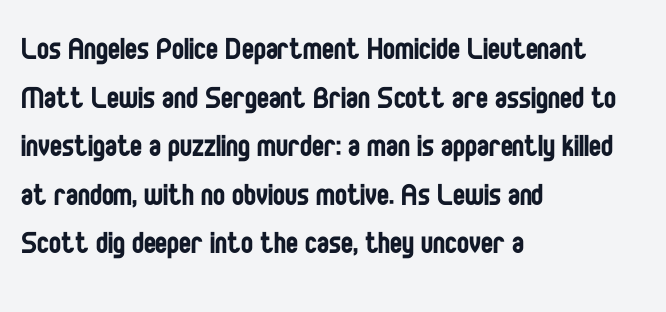
The horizontal fit of the characters is conventional and even. These glyphs show unthickened strokes, regular width or finer. Regular leading. Spacing verdict: proportional, widths tailored to each character. The typesetter chose a ragged-right arrangement here.
